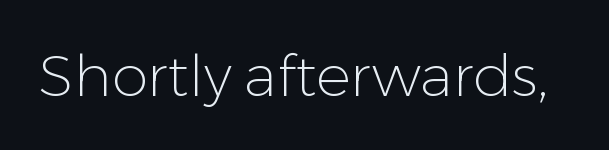
Q: Is the text bold? A: No.
Q: Is the text italic (slanted)? A: No, it is upright.
Q: Is the typeface a serif or a sans-serif typeface? A: Sans-serif.
Q: Is the text underlined? A: No.
Q: Is the spacing between letters normal or unusually wide? A: Normal.
Q: Width (condensed, normal, or wide)? A: Normal.
Q: Stroke contrast? A: Low.
Q: x-height? A: Medium.
Q: Monospaced? A: No.
